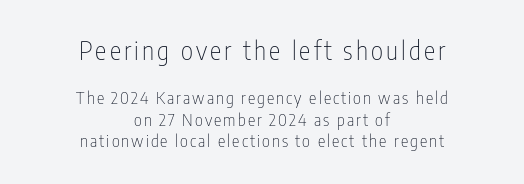
Vertically, the passage feels balanced, rows spaced as you'd expect. Underlining? Definitely not there. Do the letters lean? They stand straight. Stems and bowls with no extra thickness — not bold. Two sizes are in play, and the larger belongs to the first block.
